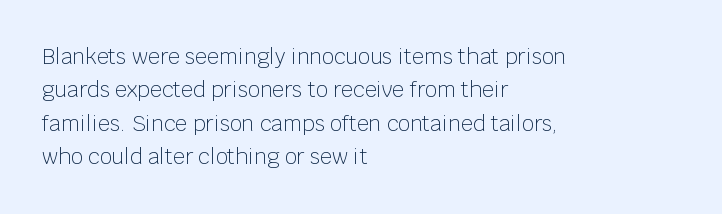
Q: Is the text bold? A: No.
Q: Is the text italic (slanted)? A: No, it is upright.
Q: Is the text underlined? A: No.
Q: How is the paragraph aligned? A: Left-aligned.
Q: Is the spacing between letters normal or unusually wide? A: Normal.
Q: Is the spacing between lines tight, normal or loose? A: Normal.
